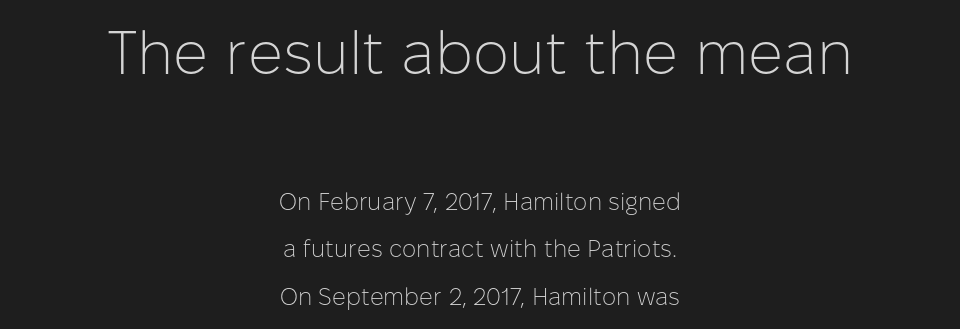
The image shows 61 px light sans-serif type, upright; set centered, loose line spacing (1.97x), normal letter spacing, not underlined; the first (top) block is 2.54x larger; low stroke contrast and a medium x-height.
